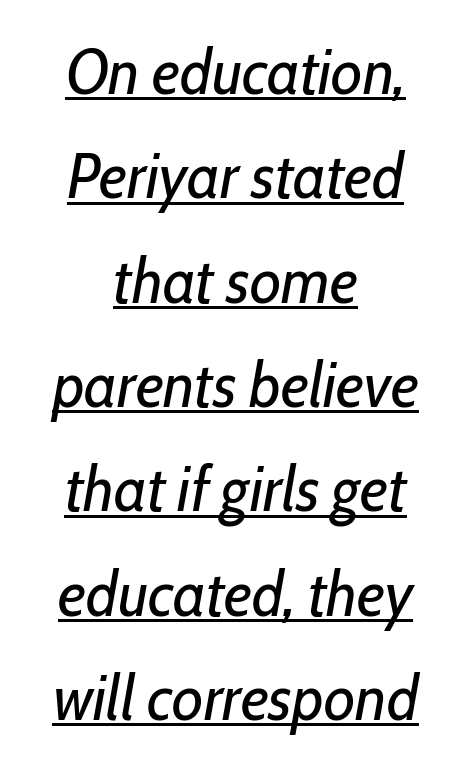
Q: Is the text bold? A: No.
Q: Is the text italic (slanted)? A: Yes, it leans right by about 10 degrees.
Q: Is the text underlined? A: Yes.
Q: How is the paragraph aligned? A: Centered.
Q: Is the spacing between letters normal or unusually wide? A: Normal.
Q: Is the spacing between lines tight, normal or loose? A: Normal.
Q: Width (condensed, normal, or wide)? A: Condensed.
Q: Stroke contrast? A: Low.
Q: x-height? A: Medium.
Q: Monospaced? A: No.
